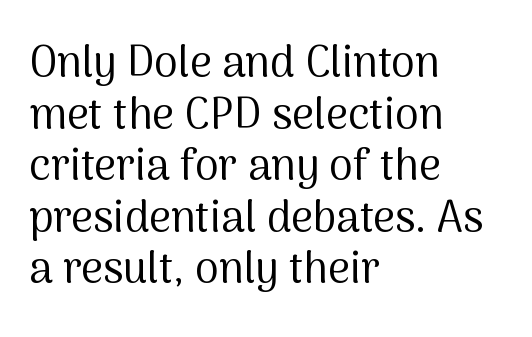
{"serif": "no", "italic": "no", "bold": "no", "weight": "regular", "width": "normal", "stroke_contrast": "medium", "x_height": "medium", "monospaced": "no", "underline": "no", "align": "left", "line_spacing_ratio": 1.2, "letter_spacing": "normal", "letter_spacing_em": 0.0, "glyph_px": 43}
